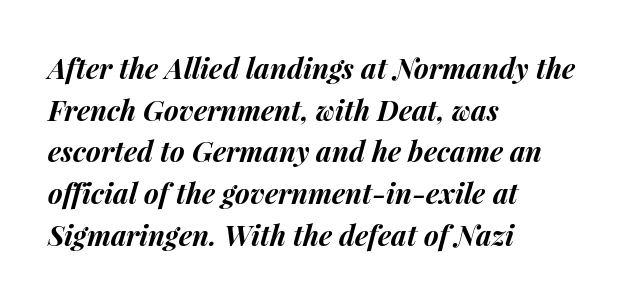
{"italic": "yes", "lean": "right", "slant_degrees": 15, "bold": "yes", "weight": "bold", "width": "normal", "stroke_contrast": "medium", "x_height": "medium", "monospaced": "no", "underline": "no", "align": "left", "line_spacing": "normal", "line_spacing_ratio": 1.49, "letter_spacing": "normal", "letter_spacing_em": 0.0, "glyph_px": 28}
